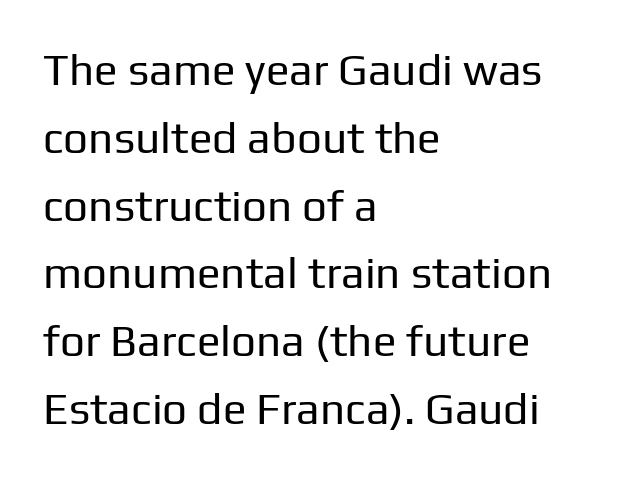
Note: no serifs on the glyphs. A normal amount of white space separates one row of letters from the next. The paragraph has a hard left edge and a soft right edge. The letters look calm and open, with moderate or lighter stems. The passage shown is not underscored anywhere. Between one letter and the next there's only the usual sliver of space.
